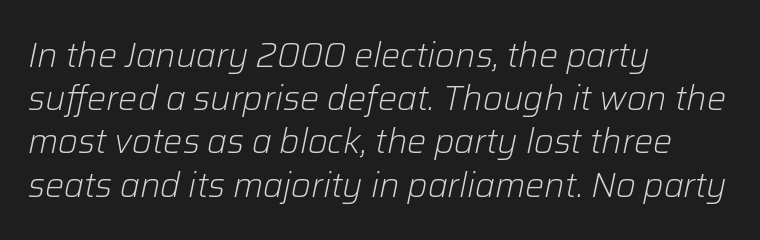
The paragraph has a hard left edge and a soft right edge. Compared with typical paragraphs, the rows here are spaced about the same. In terms of posture, this sample is oblique. Underline: absent. No chunkiness to these letters — they're not bold.
